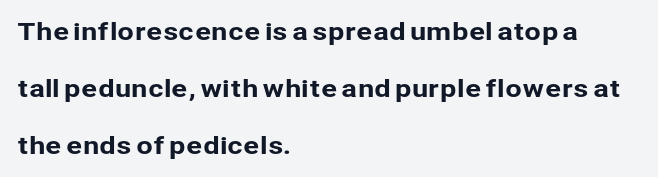
Q: Is the text italic (slanted)? A: No, it is upright.
Q: Is the text underlined? A: No.
Q: How is the paragraph aligned? A: Left-aligned.
Q: Is the spacing between letters normal or unusually wide? A: Normal.
Q: Is the spacing between lines tight, normal or loose? A: Loose.
